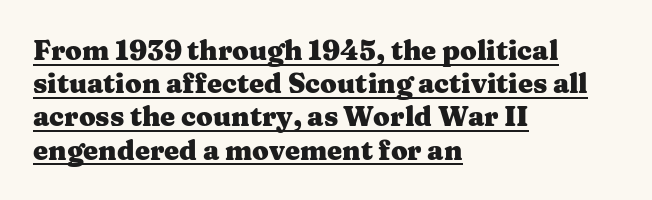
{"italic": "no", "bold": "yes", "underline": "yes", "align": "left", "line_spacing_ratio": 1.23, "letter_spacing": "normal", "letter_spacing_em": 0.0, "glyph_px": 27}
